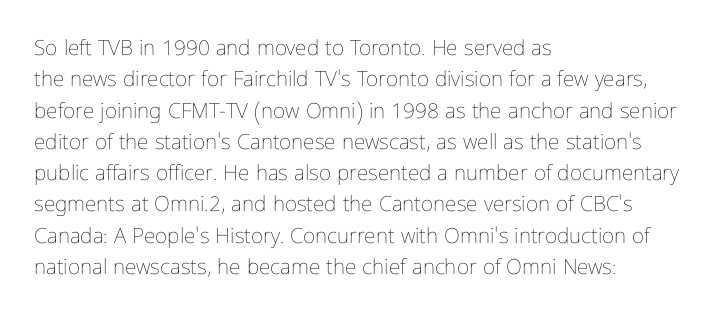
Ordinary non-slanted type is in use. Honestly, the row spacing looks completely unremarkable. These lines keep a tight, regular rhythm from letter to letter. These lines stack with their left ends in a neat column.
